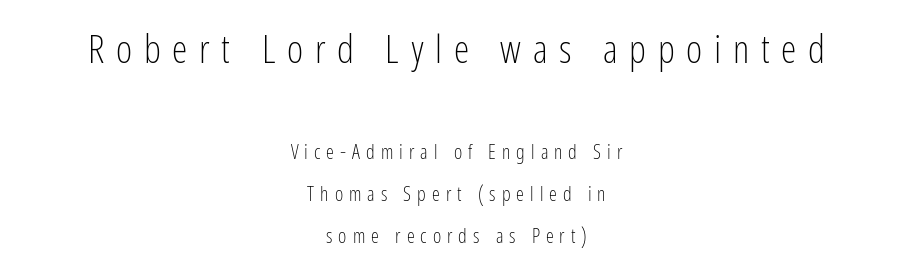
{"serif": "no", "italic": "no", "bold": "no", "weight": "light", "width": "condensed", "stroke_contrast": "low", "x_height": "medium", "monospaced": "no", "underline": "no", "align": "center", "line_spacing": "loose", "line_spacing_ratio": 2.08, "letter_spacing": "wide", "letter_spacing_em": 0.3, "larger_block": "first", "size_ratio": 1.95, "glyph_px": 39}
